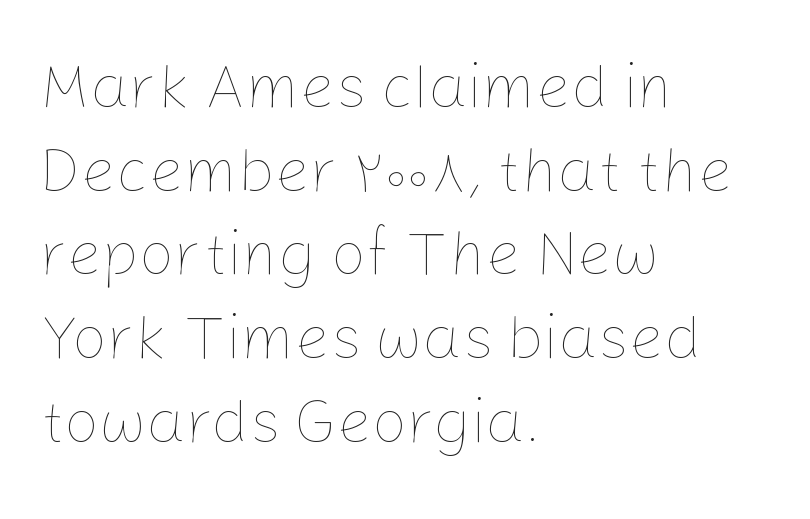
Q: Is the text bold? A: No.
Q: Is the text italic (slanted)? A: No, it is upright.
Q: Is the text underlined? A: No.
Q: How is the paragraph aligned? A: Left-aligned.
Q: Is the spacing between letters normal or unusually wide? A: Normal.
Q: Is the spacing between lines tight, normal or loose? A: Normal.
Q: Width (condensed, normal, or wide)? A: Normal.
Q: Stroke contrast? A: Low.
Q: x-height? A: Medium.
Q: Monospaced? A: No.
